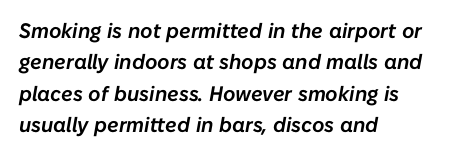
{"italic": "yes", "lean": "right", "slant_degrees": 10, "underline": "no", "align": "left", "line_spacing": "normal", "line_spacing_ratio": 1.49, "letter_spacing": "normal", "letter_spacing_em": 0.0, "glyph_px": 21}
